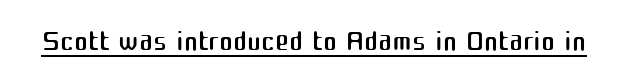
The image shows 42 px regular-weight sans-serif type, upright; set normal letter spacing, underlined; medium stroke contrast and a medium x-height.
